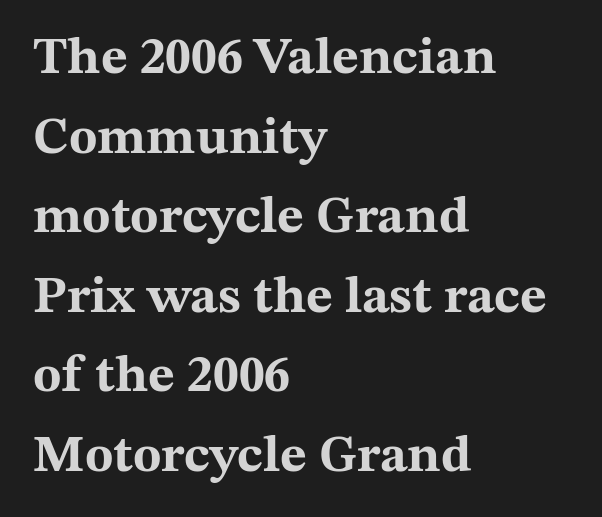
The image shows 52 px bold, wide serif type, upright; set left-aligned, normal line spacing (1.53x), normal letter spacing, not underlined; medium stroke contrast and a medium x-height.
